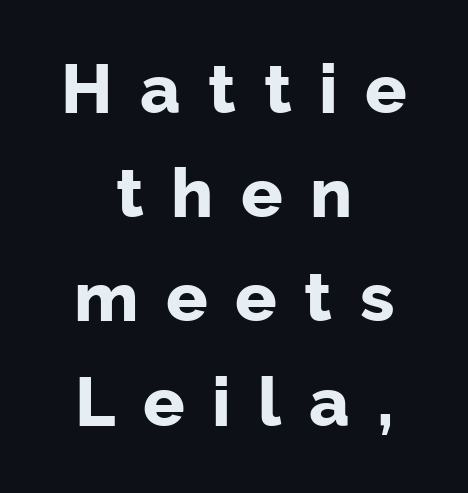
{"serif": "no", "italic": "no", "bold": "yes", "weight": "bold", "width": "normal", "stroke_contrast": "low", "x_height": "medium", "monospaced": "no", "underline": "no", "align": "center", "line_spacing": "normal", "line_spacing_ratio": 1.51, "letter_spacing": "wide", "letter_spacing_em": 0.4, "glyph_px": 69}
